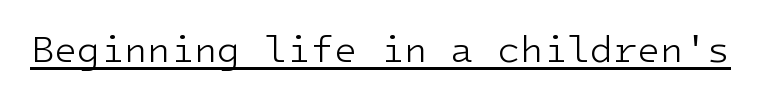
The image shows 38 px light sans-serif type, upright; set normal letter spacing, underlined; low stroke contrast and a medium x-height.
